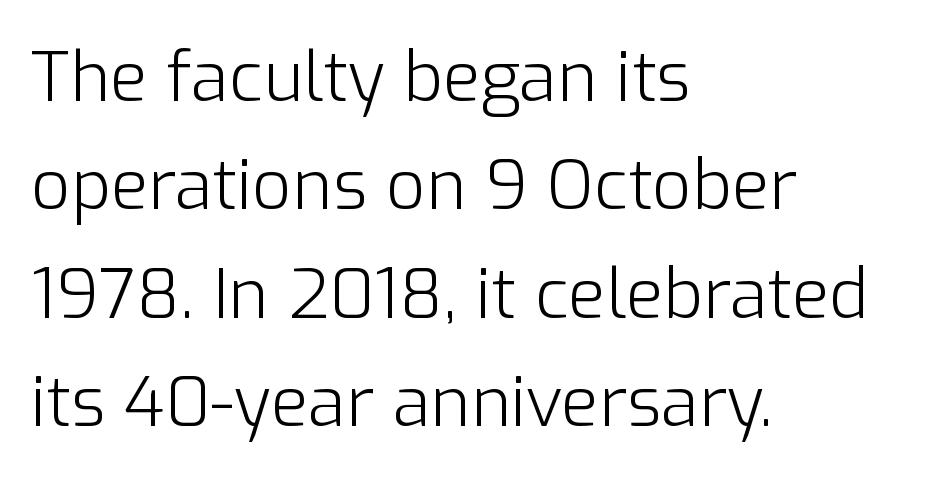
Q: Is the text bold? A: No.
Q: Is the text italic (slanted)? A: No, it is upright.
Q: Is the typeface a serif or a sans-serif typeface? A: Sans-serif.
Q: Is the text underlined? A: No.
Q: How is the paragraph aligned? A: Left-aligned.
Q: Is the spacing between letters normal or unusually wide? A: Normal.
Q: Is the spacing between lines tight, normal or loose? A: Normal.
Q: Width (condensed, normal, or wide)? A: Normal.
Q: Stroke contrast? A: Low.
Q: x-height? A: Medium.
Q: Monospaced? A: No.
